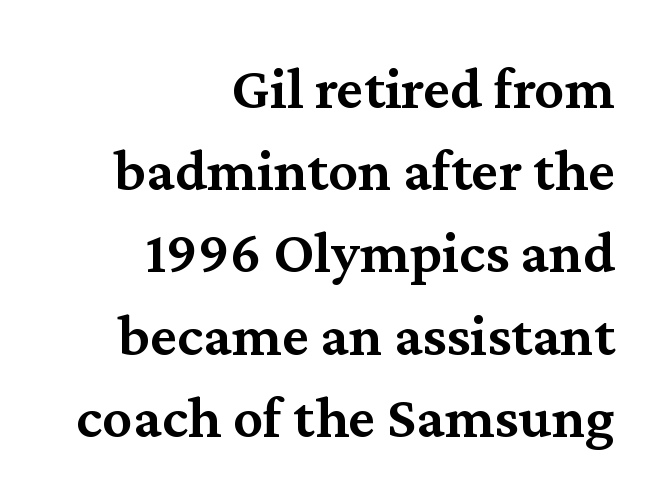
Q: Is the text bold? A: Semi-bold.
Q: Is the text italic (slanted)? A: No, it is upright.
Q: Is the typeface a serif or a sans-serif typeface? A: Serif.
Q: Is the text underlined? A: No.
Q: How is the paragraph aligned? A: Right-aligned.
Q: Is the spacing between letters normal or unusually wide? A: Normal.
Q: Is the spacing between lines tight, normal or loose? A: Normal.
Q: Width (condensed, normal, or wide)? A: Normal.
Q: Stroke contrast? A: Medium.
Q: x-height? A: Medium.
Q: Monospaced? A: No.
